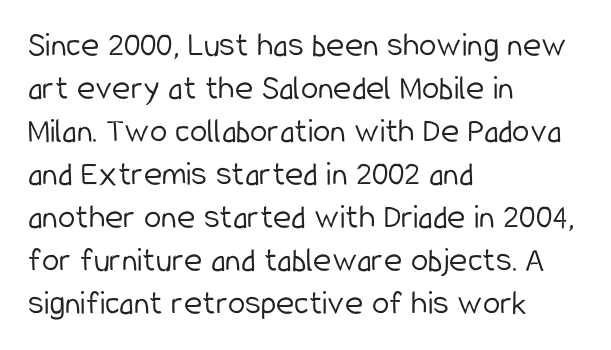
{"serif": "no", "italic": "no", "bold": "no", "weight": "light", "width": "condensed", "stroke_contrast": "low", "x_height": "medium", "monospaced": "no", "underline": "no", "align": "left", "line_spacing_ratio": 1.23, "letter_spacing": "normal", "letter_spacing_em": 0.0, "glyph_px": 35}
